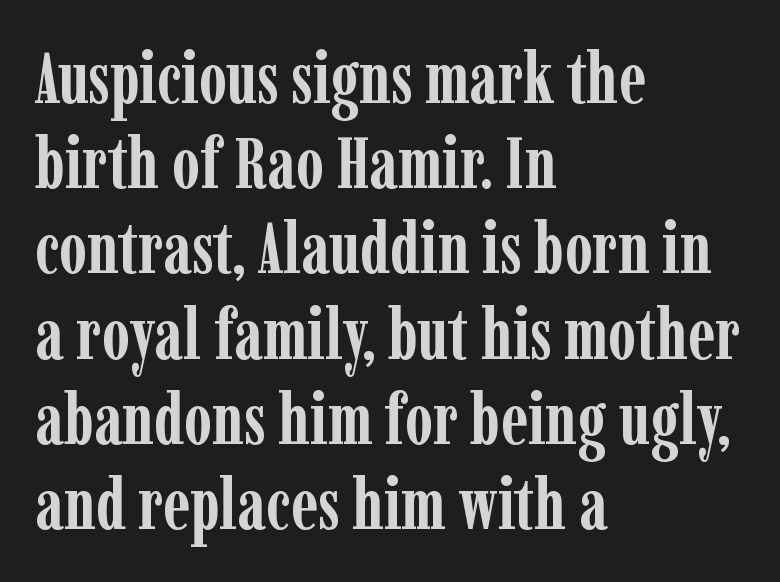
Caption: multi-line text, flush left, ragged right. Unlike italic type, these characters show no tilt at all. The face used here is proportionally spaced, like ordinary book or web type. Look at the stroke-to-counter ratio: heavy, a bold. The foot of each line stays bare and open.
